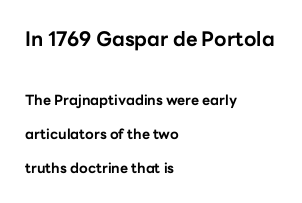
The image shows 20 px bold type, upright; set left-aligned, loose line spacing (2.44x), normal letter spacing, not underlined; the first (top) block is 1.43x larger.
